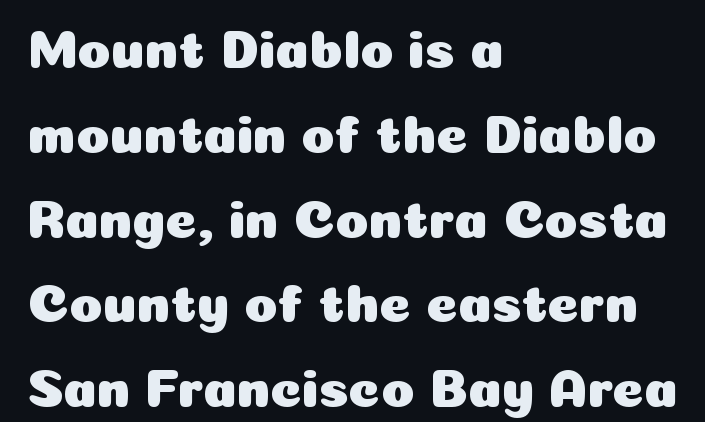
The image shows 54 px sans-serif type, upright; set left-aligned, normal line spacing (1.57x), normal letter spacing, not underlined; low stroke contrast and a medium x-height.
